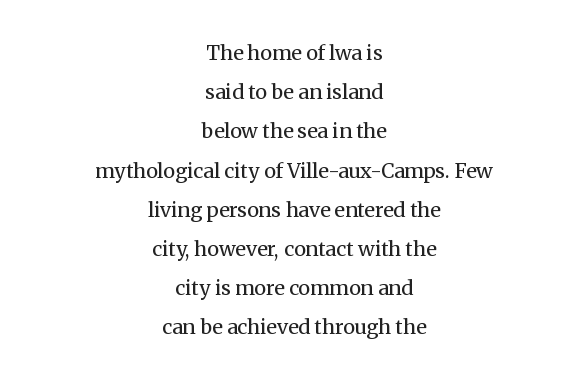
Q: Is the text bold? A: No.
Q: Is the text italic (slanted)? A: No, it is upright.
Q: Is the text underlined? A: No.
Q: How is the paragraph aligned? A: Centered.
Q: Is the spacing between letters normal or unusually wide? A: Normal.
Q: Is the spacing between lines tight, normal or loose? A: Loose.
